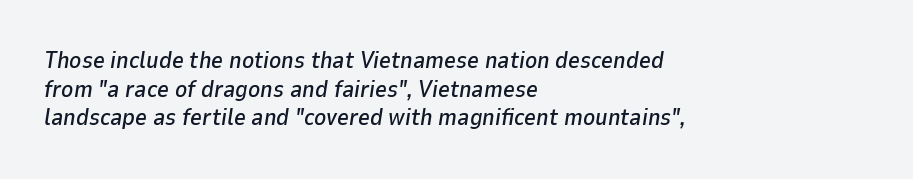
Q: Is the text italic (slanted)? A: Yes, it leans right by about 9 degrees.
Q: Is the text underlined? A: No.
Q: How is the paragraph aligned? A: Left-aligned.
Q: Is the spacing between letters normal or unusually wide? A: Normal.
